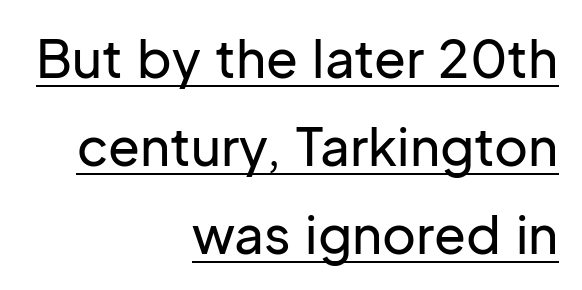
{"serif": "no", "italic": "no", "width": "normal", "stroke_contrast": "low", "x_height": "medium", "monospaced": "no", "underline": "yes", "align": "right", "line_spacing": "normal", "line_spacing_ratio": 1.69, "letter_spacing": "normal", "letter_spacing_em": 0.0, "glyph_px": 52}
